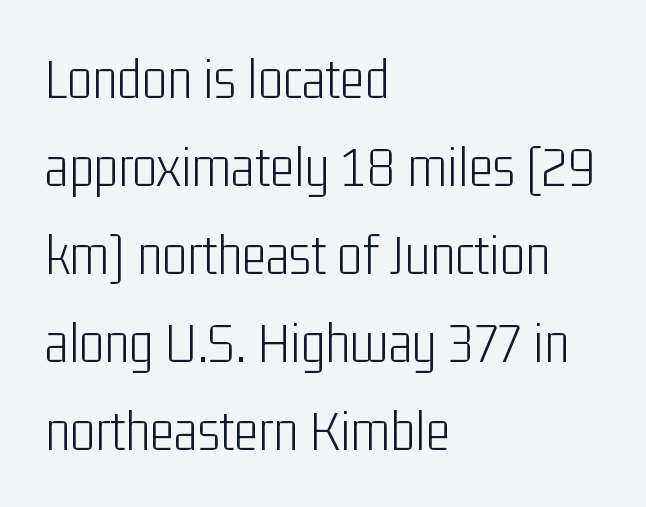
The font family rendered here belongs to the sans-serif group. The letters stand straight up with perfectly vertical stems. Summary of vertical rhythm: regular, with standard interline spacing. Which margin do the lines hug? The left one — the right edge is uneven.
